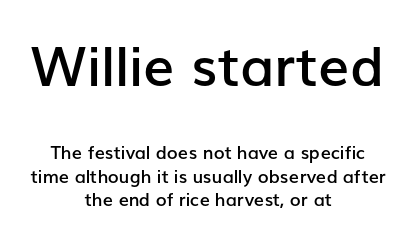
The sample has been set in demibold, a notch under bold. The face used here is rendered with its standard letterfit. A typesetter would mark this as roman, not italic. Compared with typical paragraphs, the rows here are spaced about the same. One-word summary of the alignment: center.
